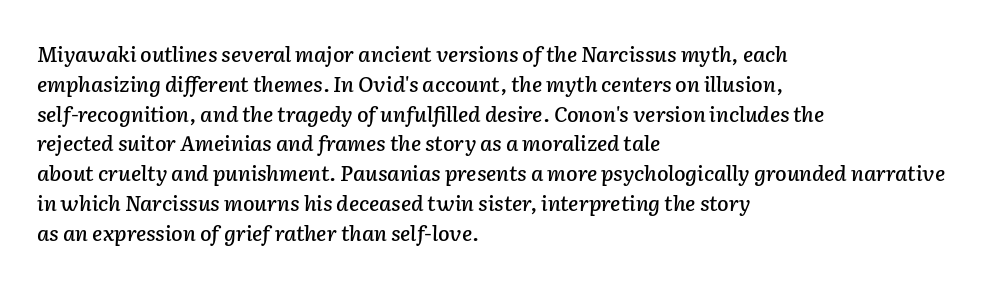
The image shows 21 px text type, italic (leaning right); set left-aligned, normal line spacing (1.42x), normal letter spacing, not underlined.
